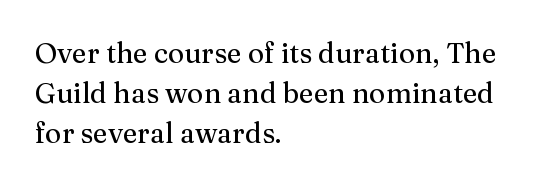
{"serif": "yes", "italic": "no", "width": "normal", "stroke_contrast": "medium", "x_height": "medium", "monospaced": "no", "underline": "no", "align": "left", "line_spacing": "normal", "line_spacing_ratio": 1.42, "letter_spacing": "normal", "letter_spacing_em": 0.0, "glyph_px": 28}
